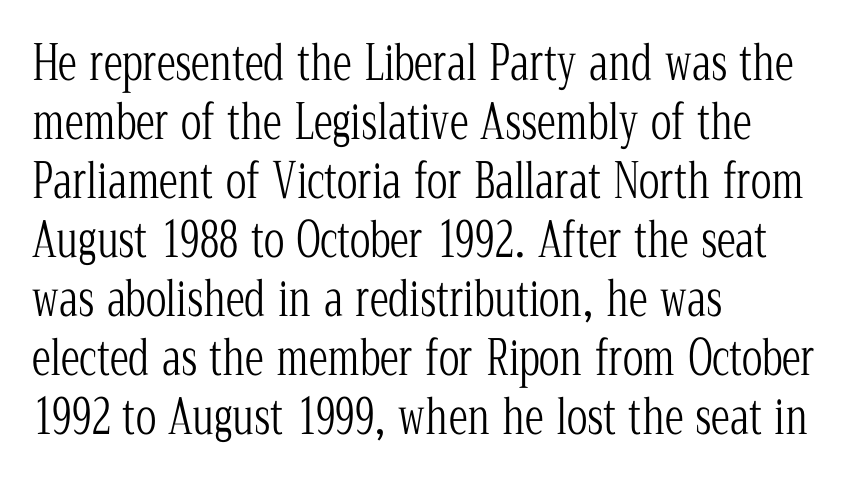
{"serif": "yes", "italic": "no", "bold": "no", "weight": "light", "width": "condensed", "stroke_contrast": "low", "x_height": "medium", "monospaced": "no", "underline": "no", "align": "left", "line_spacing_ratio": 1.23, "letter_spacing": "normal", "letter_spacing_em": 0.0, "glyph_px": 48}
